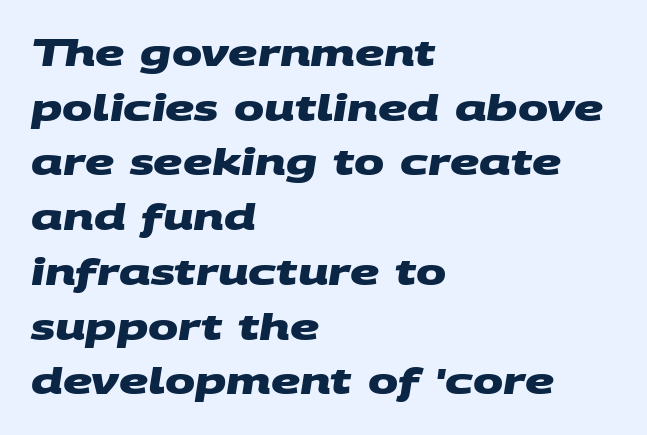
Q: Is the text bold? A: Yes.
Q: Is the typeface a serif or a sans-serif typeface? A: Sans-serif.
Q: Is the text underlined? A: No.
Q: How is the paragraph aligned? A: Left-aligned.
Q: Is the spacing between letters normal or unusually wide? A: Normal.
Q: Is the spacing between lines tight, normal or loose? A: Normal.
Q: Width (condensed, normal, or wide)? A: Wide.
Q: Stroke contrast? A: Medium.
Q: x-height? A: Large.
Q: Monospaced? A: No.
